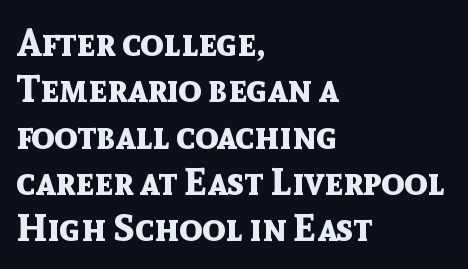
Q: Is the text bold? A: Yes.
Q: Is the text italic (slanted)? A: No, it is upright.
Q: Is the typeface a serif or a sans-serif typeface? A: Sans-serif.
Q: Is the text underlined? A: No.
Q: How is the paragraph aligned? A: Left-aligned.
Q: Is the spacing between letters normal or unusually wide? A: Normal.
Q: Width (condensed, normal, or wide)? A: Normal.
Q: x-height? A: Medium.
Q: Monospaced? A: No.
